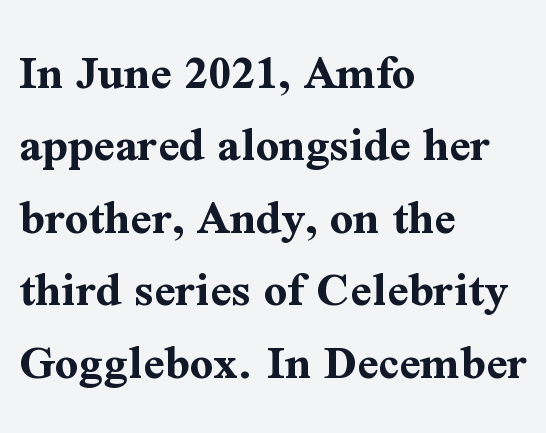
Q: Is the text bold? A: Yes.
Q: Is the text italic (slanted)? A: No, it is upright.
Q: Is the typeface a serif or a sans-serif typeface? A: Serif.
Q: Is the text underlined? A: No.
Q: How is the paragraph aligned? A: Left-aligned.
Q: Is the spacing between letters normal or unusually wide? A: Normal.
Q: Is the spacing between lines tight, normal or loose? A: Normal.
Q: Width (condensed, normal, or wide)? A: Normal.
Q: Stroke contrast? A: Medium.
Q: x-height? A: Medium.
Q: Monospaced? A: No.
